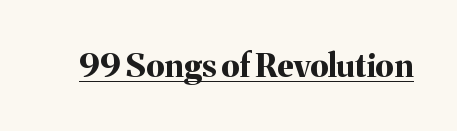
{"serif": "yes", "italic": "no", "bold": "yes", "weight": "bold", "width": "normal", "stroke_contrast": "medium", "x_height": "medium", "monospaced": "no", "underline": "yes", "letter_spacing": "normal", "letter_spacing_em": 0.0, "glyph_px": 33}
